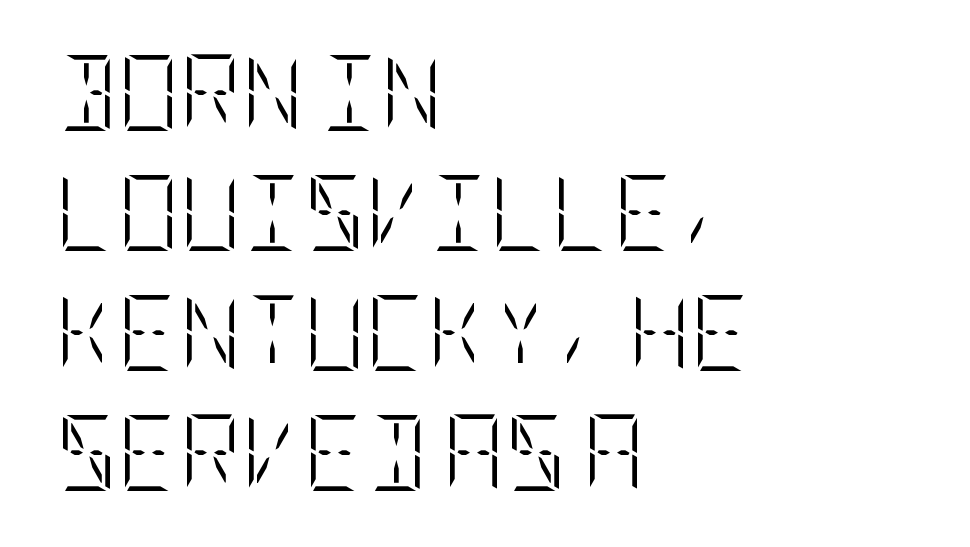
{"italic": "no", "bold": "no", "weight": "light", "width": "condensed", "stroke_contrast": "low", "x_height": "large", "underline": "no", "align": "left", "line_spacing": "normal", "line_spacing_ratio": 1.58, "letter_spacing": "normal", "letter_spacing_em": 0.0, "glyph_px": 76}
